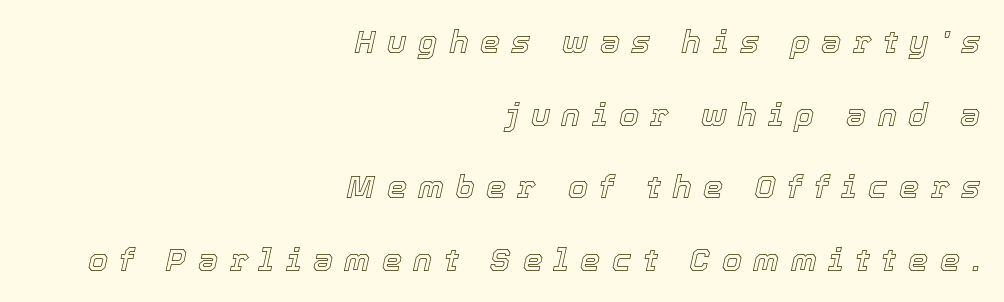
The image shows 32 px text type, italic (leaning right); set right-aligned, loose line spacing (2.27x), unusually wide letter spacing (+0.36 em), not underlined; a medium x-height.
